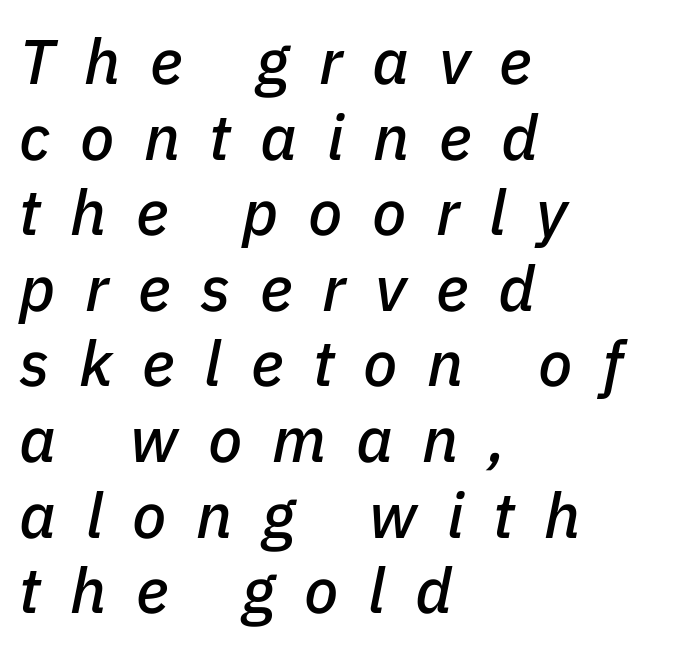
{"italic": "yes", "lean": "right", "slant_degrees": 11, "width": "normal", "stroke_contrast": "low", "x_height": "medium", "monospaced": "no", "underline": "no", "align": "left", "line_spacing_ratio": 1.2, "letter_spacing": "wide", "letter_spacing_em": 0.47, "glyph_px": 63}
